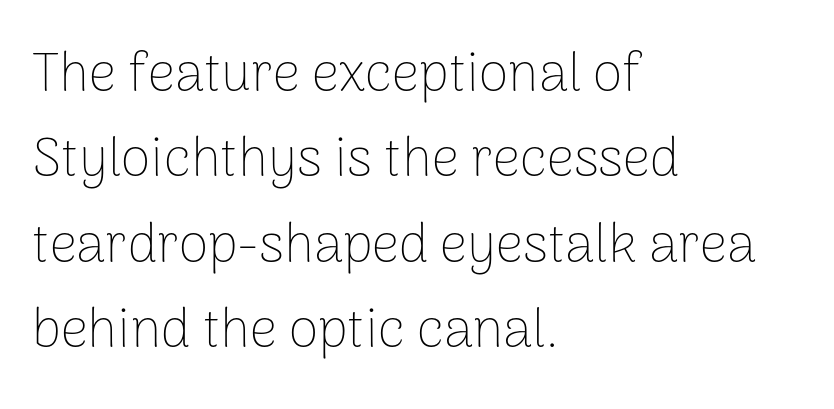
{"serif": "no", "italic": "no", "bold": "no", "weight": "thin", "width": "normal", "stroke_contrast": "low", "x_height": "medium", "monospaced": "no", "underline": "no", "align": "left", "line_spacing": "normal", "line_spacing_ratio": 1.58, "letter_spacing": "normal", "letter_spacing_em": 0.0, "glyph_px": 54}
